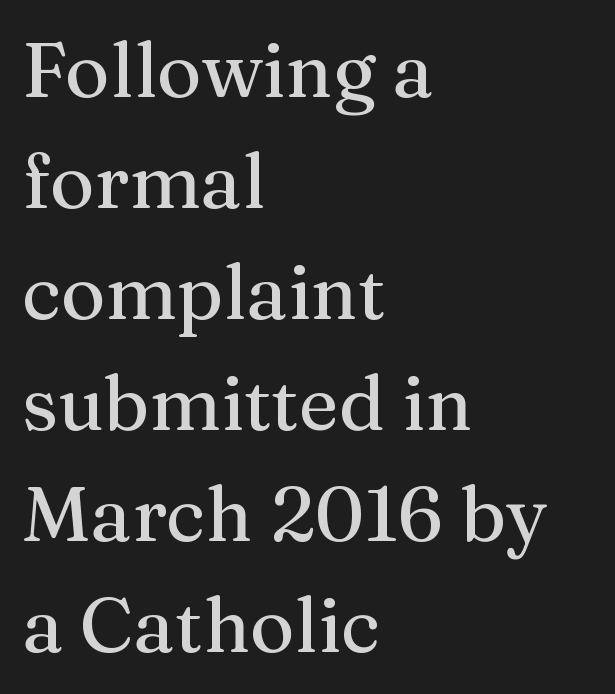
Q: Is the text italic (slanted)? A: No, it is upright.
Q: Is the typeface a serif or a sans-serif typeface? A: Serif.
Q: Is the text underlined? A: No.
Q: How is the paragraph aligned? A: Left-aligned.
Q: Is the spacing between letters normal or unusually wide? A: Normal.
Q: Is the spacing between lines tight, normal or loose? A: Normal.
Q: Width (condensed, normal, or wide)? A: Normal.
Q: Stroke contrast? A: Medium.
Q: x-height? A: Medium.
Q: Monospaced? A: No.
